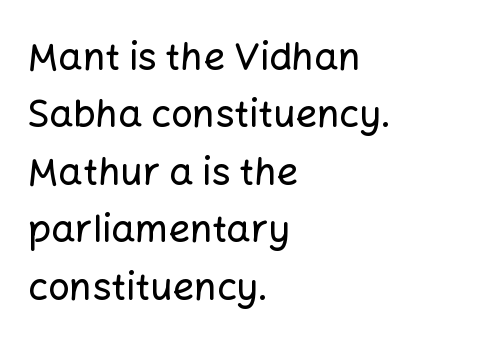
Q: Is the text italic (slanted)? A: No, it is upright.
Q: Is the typeface a serif or a sans-serif typeface? A: Sans-serif.
Q: Is the text underlined? A: No.
Q: How is the paragraph aligned? A: Left-aligned.
Q: Is the spacing between letters normal or unusually wide? A: Normal.
Q: Is the spacing between lines tight, normal or loose? A: Normal.
Q: Width (condensed, normal, or wide)? A: Normal.
Q: Stroke contrast? A: Low.
Q: x-height? A: Medium.
Q: Monospaced? A: No.
